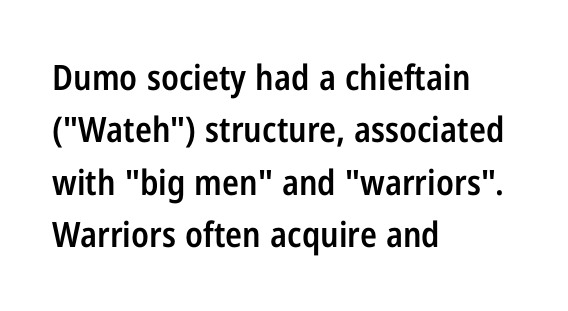
Is this a sans? Yes — the strokes have no serifs. No italicization has been applied; the sample stays upright. Alignment: flush left. Nothing unusual about the tracking: characters are spaced as the font intends. Regular leading.
